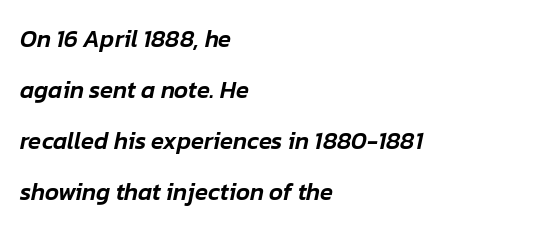
The image shows 24 px text type, italic (leaning right); set left-aligned, loose line spacing (2.12x), normal letter spacing, not underlined.
